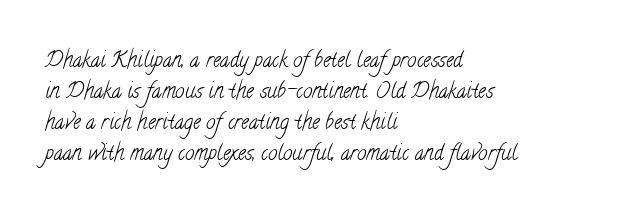
{"bold": "no", "underline": "no", "align": "left", "line_spacing": "normal", "line_spacing_ratio": 1.47, "letter_spacing": "normal", "letter_spacing_em": 0.0, "glyph_px": 21}
